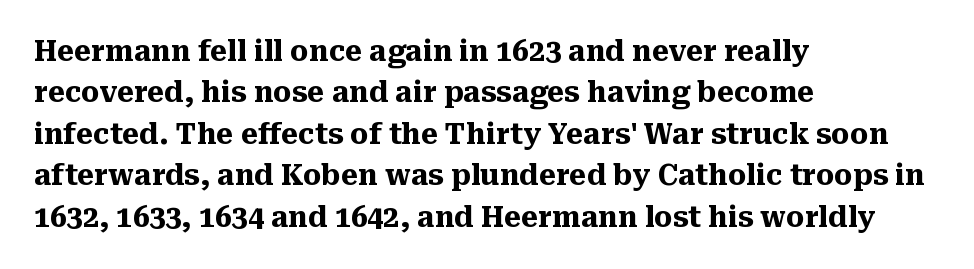
The image shows 29 px heavy serif type, upright; set left-aligned, normal line spacing (1.43x), normal letter spacing, not underlined; medium stroke contrast and a medium x-height.
